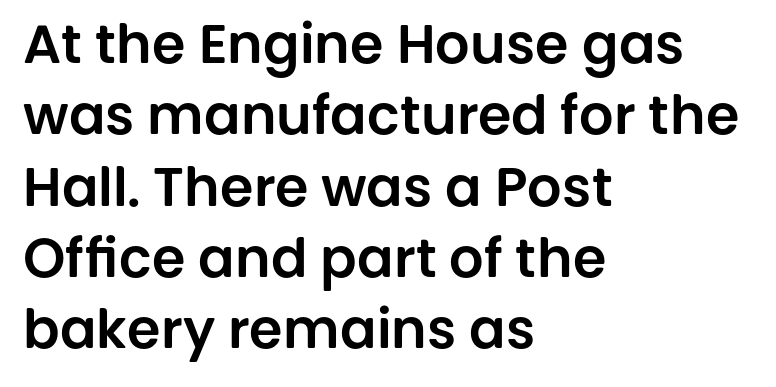
Q: Is the text italic (slanted)? A: No, it is upright.
Q: Is the typeface a serif or a sans-serif typeface? A: Sans-serif.
Q: Is the text underlined? A: No.
Q: How is the paragraph aligned? A: Left-aligned.
Q: Is the spacing between letters normal or unusually wide? A: Normal.
Q: Is the spacing between lines tight, normal or loose? A: Normal.
Q: Width (condensed, normal, or wide)? A: Normal.
Q: Stroke contrast? A: Low.
Q: x-height? A: Large.
Q: Monospaced? A: No.
